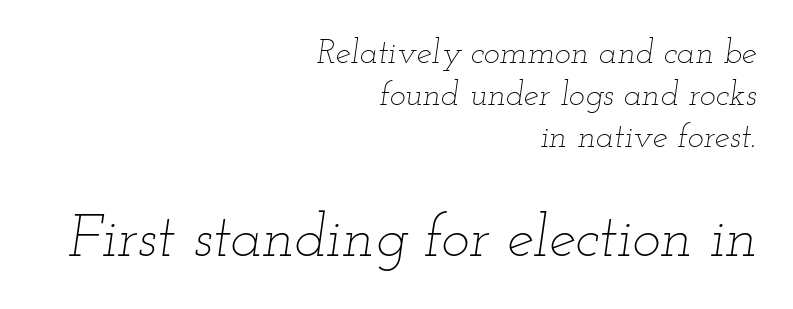
{"italic": "yes", "lean": "right", "slant_degrees": 12, "bold": "no", "weight": "thin", "width": "wide", "stroke_contrast": "low", "x_height": "small", "monospaced": "no", "underline": "no", "align": "right", "line_spacing_ratio": 1.24, "letter_spacing": "normal", "letter_spacing_em": 0.0, "larger_block": "second", "size_ratio": 1.76, "glyph_px": 60}
